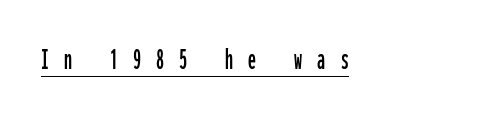
{"serif": "no", "italic": "no", "width": "condensed", "stroke_contrast": "low", "x_height": "medium", "monospaced": "yes", "underline": "yes", "letter_spacing": "wide", "letter_spacing_em": 0.47, "glyph_px": 32}
